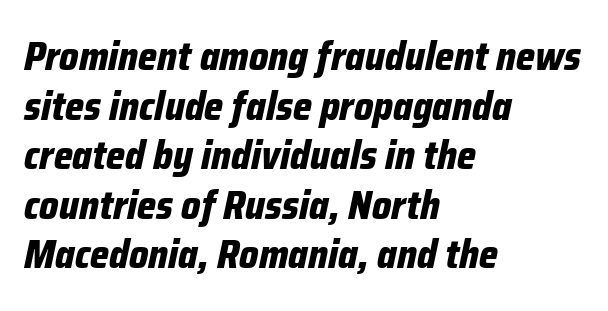
The image shows 40 px bold, condensed type, italic (leaning right); set left-aligned, line spacing 1.24x, normal letter spacing, not underlined; low stroke contrast and a medium x-height.
